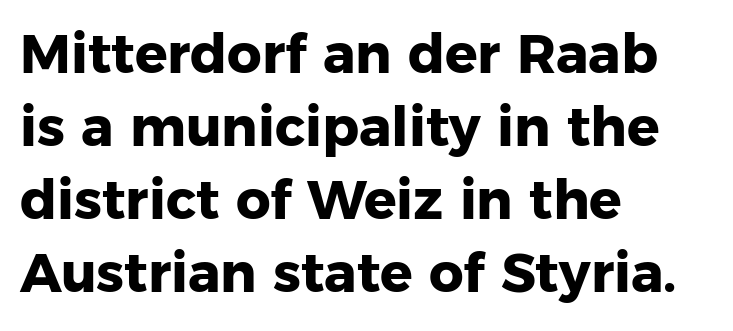
{"serif": "no", "italic": "no", "bold": "yes", "weight": "heavy", "width": "normal", "stroke_contrast": "low", "x_height": "medium", "monospaced": "no", "underline": "no", "align": "left", "line_spacing": "normal", "line_spacing_ratio": 1.35, "letter_spacing": "normal", "letter_spacing_em": 0.0, "glyph_px": 54}
